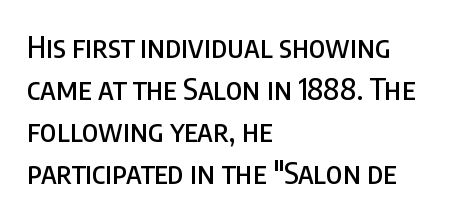
{"serif": "no", "italic": "no", "width": "condensed", "stroke_contrast": "low", "x_height": "large", "monospaced": "no", "underline": "no", "align": "left", "line_spacing": "normal", "line_spacing_ratio": 1.4, "letter_spacing": "normal", "letter_spacing_em": 0.0, "glyph_px": 30}
